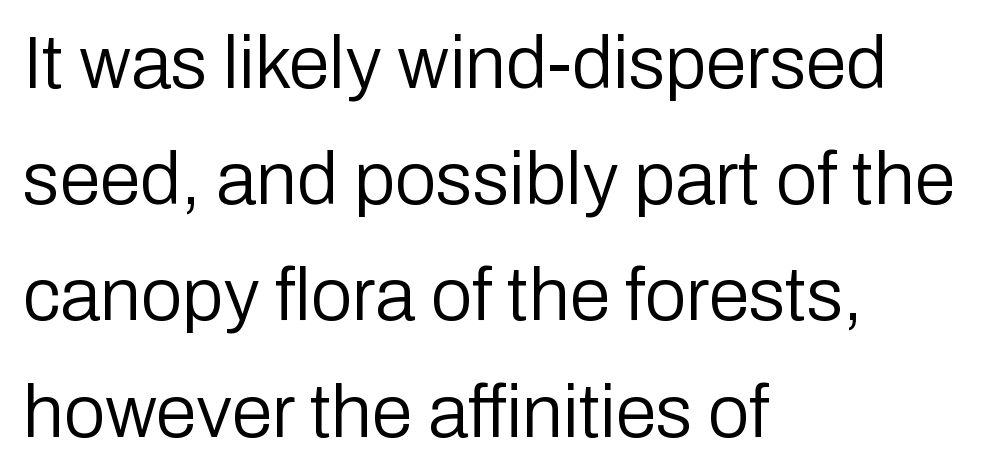
The image shows 74 px regular-weight sans-serif type, upright; set left-aligned, normal line spacing (1.57x), normal letter spacing, not underlined; low stroke contrast and a medium x-height.
